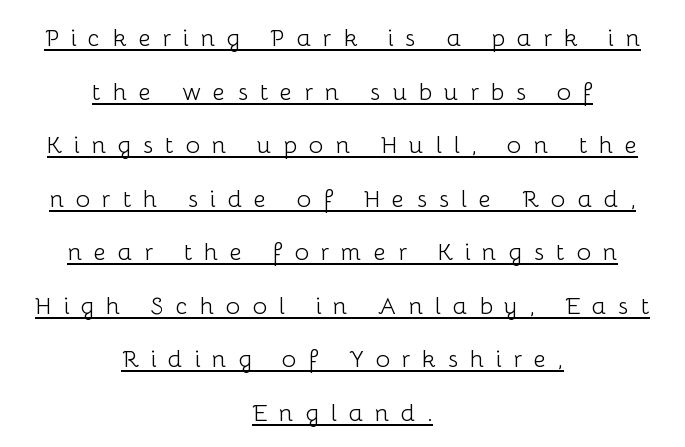
Q: Is the text bold? A: No.
Q: Is the text italic (slanted)? A: No, it is upright.
Q: Is the text underlined? A: Yes.
Q: How is the paragraph aligned? A: Centered.
Q: Is the spacing between letters normal or unusually wide? A: Unusually wide.
Q: Is the spacing between lines tight, normal or loose? A: Loose.
